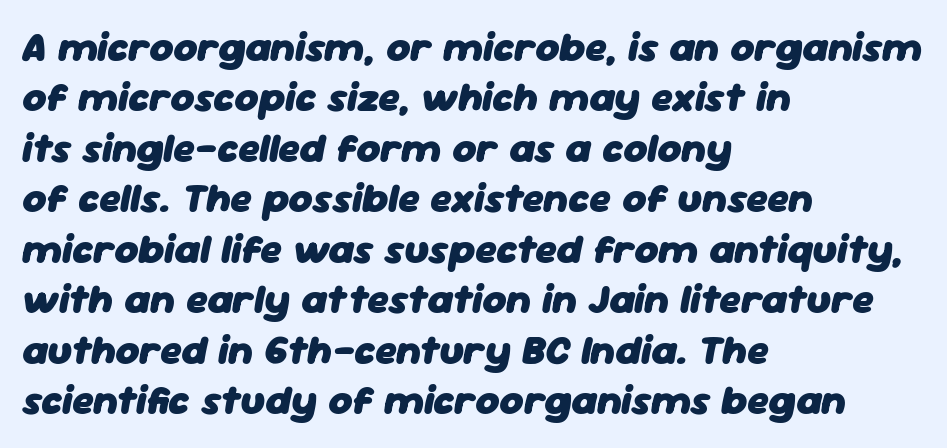
{"italic": "yes", "lean": "right", "slant_degrees": 11, "bold": "yes", "weight": "heavy", "width": "normal", "stroke_contrast": "low", "x_height": "medium", "monospaced": "no", "underline": "no", "align": "left", "line_spacing_ratio": 1.23, "letter_spacing": "normal", "letter_spacing_em": 0.0, "glyph_px": 41}
